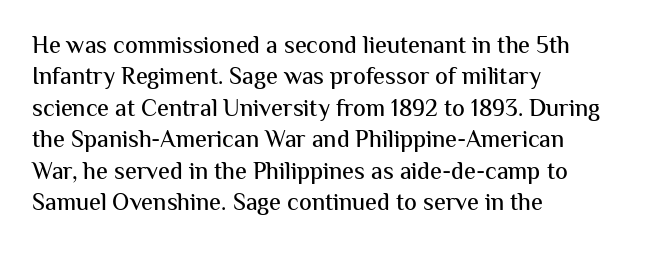
Here the glyphs are tracked normally, forming tight word shapes. Type without underlining. A roman cut, with each character standing at attention. A classic flush-left, rag-right setting is used for this passage.
